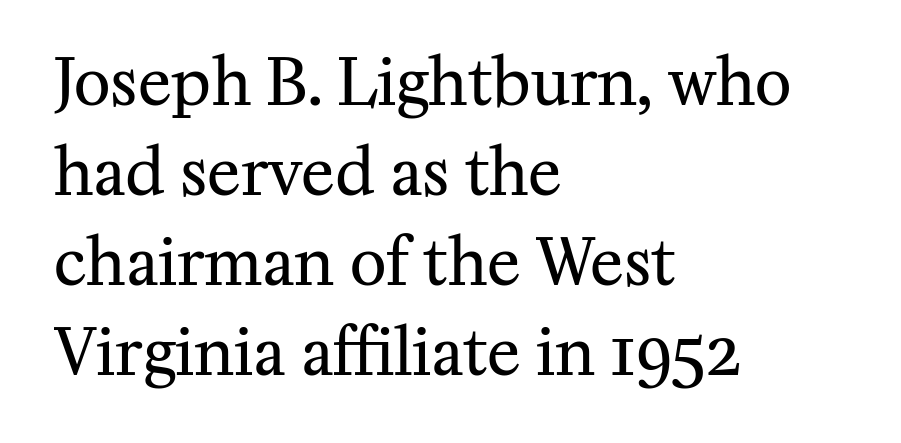
Each new line begins a customary step beneath the previous one. Caption: face not bold, strokes unweighted. The typesetter chose a ragged-right arrangement here. If you drew a line through each stem, it would be perfectly vertical. The letters advance in unequal steps, a hallmark of proportional type. Nobody drew a line under any word here.
